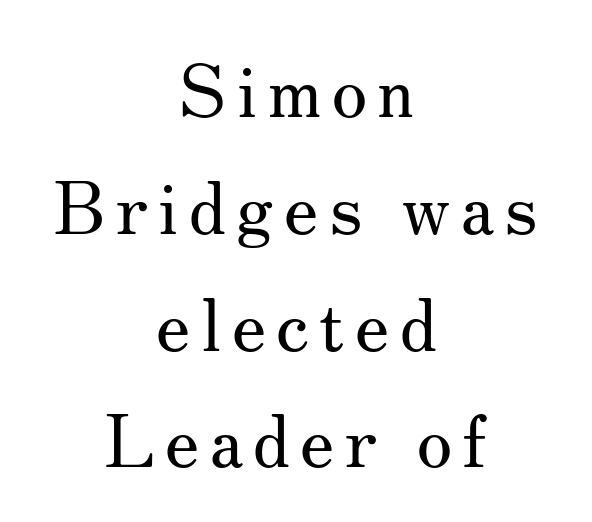
Q: Is the text bold? A: No.
Q: Is the text italic (slanted)? A: No, it is upright.
Q: Is the typeface a serif or a sans-serif typeface? A: Serif.
Q: Is the text underlined? A: No.
Q: How is the paragraph aligned? A: Centered.
Q: Is the spacing between lines tight, normal or loose? A: Normal.
Q: Width (condensed, normal, or wide)? A: Normal.
Q: Stroke contrast? A: Medium.
Q: x-height? A: Small.
Q: Monospaced? A: No.
